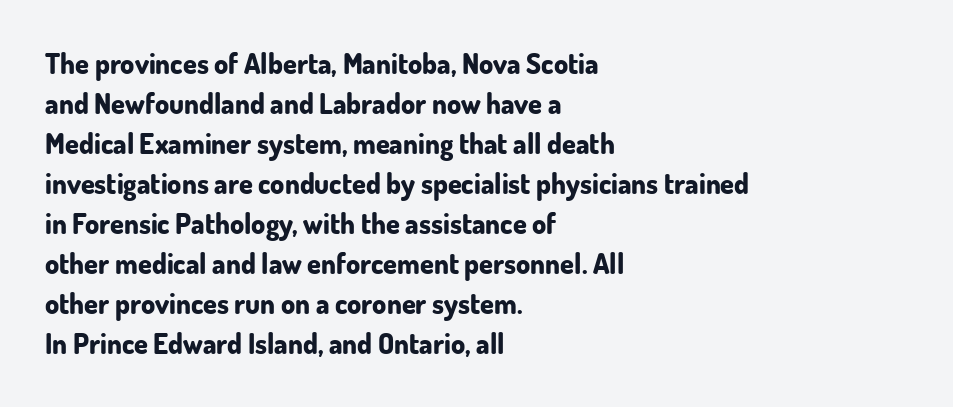
Nope, no serifs anywhere on these letters. Compared with typical body copy, the letter spacing here is the same. Do the characters align in a grid? No, the font is proportional. Layout note: lines flush left. Plain, unruled lines of type. The line-height multiplier appears to be the usual default.
